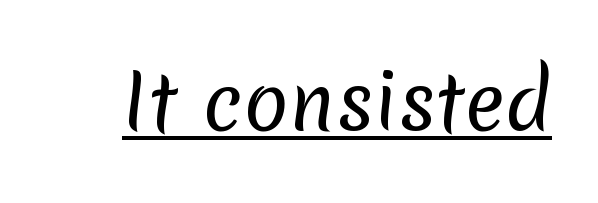
{"serif": "no", "bold": "no", "weight": "regular", "width": "normal", "stroke_contrast": "low", "x_height": "medium", "monospaced": "no", "underline": "yes", "letter_spacing": "normal", "letter_spacing_em": 0.0, "glyph_px": 75}
